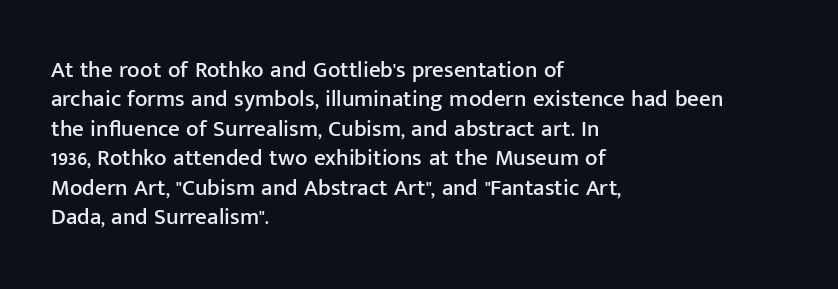
One-word summary of the alignment: left. Posture: vertical. The tracking reads as untouched default to a designer's eye. Each row of text sits above clean, open space. Does the leading feel generous? No, just average.
